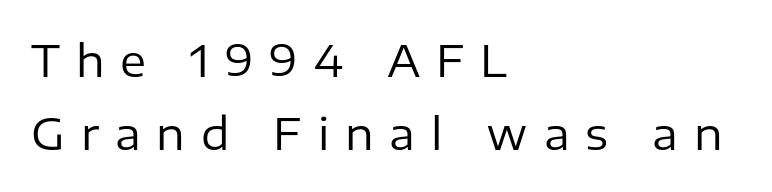
Ordinary non-slanted type is in use. The foot of each line stays bare and open. The letters advance in unequal steps, a hallmark of proportional type. Typeset ragged right — the left edge is the straight one.
